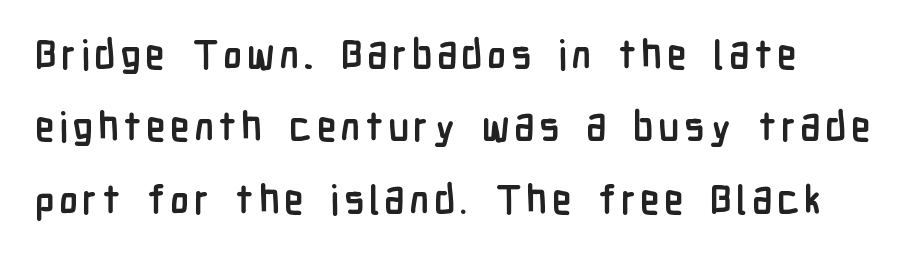
{"serif": "no", "italic": "no", "bold": "yes", "weight": "semibold", "width": "condensed", "stroke_contrast": "low", "x_height": "medium", "monospaced": "no", "underline": "no", "align": "left", "line_spacing_ratio": 1.81, "glyph_px": 40}
